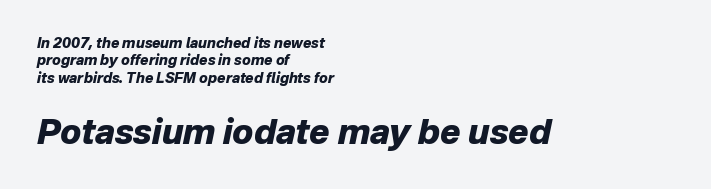
{"italic": "yes", "lean": "right", "slant_degrees": 12, "bold": "yes", "weight": "heavy", "width": "normal", "stroke_contrast": "low", "x_height": "medium", "monospaced": "no", "underline": "no", "align": "left", "line_spacing": "normal", "line_spacing_ratio": 1.25, "letter_spacing": "normal", "letter_spacing_em": 0.0, "larger_block": "second", "size_ratio": 2.43, "glyph_px": 34}
